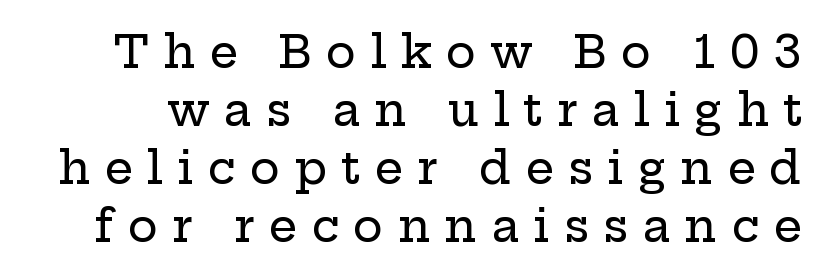
Q: Is the text italic (slanted)? A: No, it is upright.
Q: Is the typeface a serif or a sans-serif typeface? A: Serif.
Q: Is the text underlined? A: No.
Q: Is the spacing between letters normal or unusually wide? A: Unusually wide.
Q: Is the spacing between lines tight, normal or loose? A: Normal.
Q: Width (condensed, normal, or wide)? A: Wide.
Q: Stroke contrast? A: Low.
Q: x-height? A: Medium.
Q: Monospaced? A: No.
